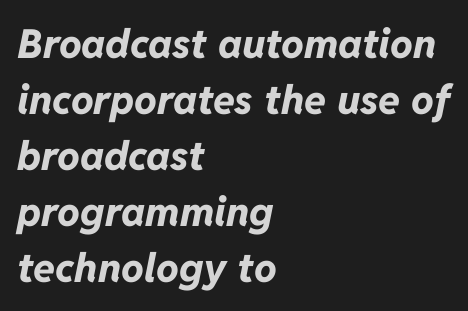
The image shows 40 px bold type, italic (leaning right); set left-aligned, normal line spacing (1.4x), normal letter spacing, not underlined; low stroke contrast and a medium x-height.
